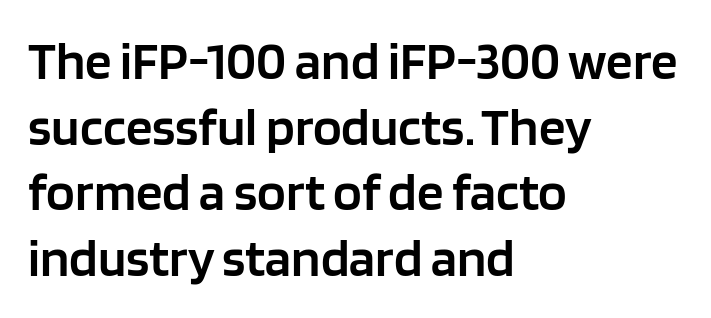
Q: Is the text bold? A: Semi-bold.
Q: Is the text italic (slanted)? A: No, it is upright.
Q: Is the typeface a serif or a sans-serif typeface? A: Sans-serif.
Q: Is the text underlined? A: No.
Q: How is the paragraph aligned? A: Left-aligned.
Q: Is the spacing between letters normal or unusually wide? A: Normal.
Q: Width (condensed, normal, or wide)? A: Normal.
Q: Stroke contrast? A: Low.
Q: x-height? A: Large.
Q: Monospaced? A: No.
